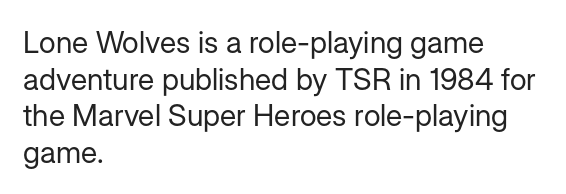
The image shows 30 px regular-weight sans-serif type, upright; set left-aligned, line spacing 1.22x, normal letter spacing, not underlined; low stroke contrast and a medium x-height.
